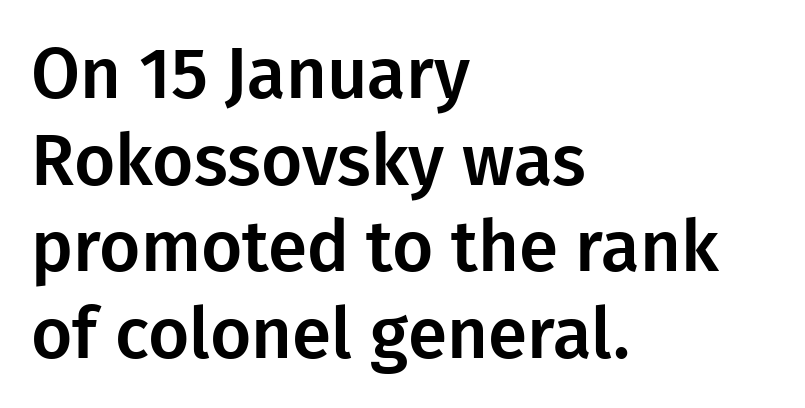
Q: Is the text italic (slanted)? A: No, it is upright.
Q: Is the typeface a serif or a sans-serif typeface? A: Sans-serif.
Q: Is the text underlined? A: No.
Q: How is the paragraph aligned? A: Left-aligned.
Q: Is the spacing between letters normal or unusually wide? A: Normal.
Q: Width (condensed, normal, or wide)? A: Normal.
Q: Stroke contrast? A: Low.
Q: x-height? A: Medium.
Q: Monospaced? A: No.
